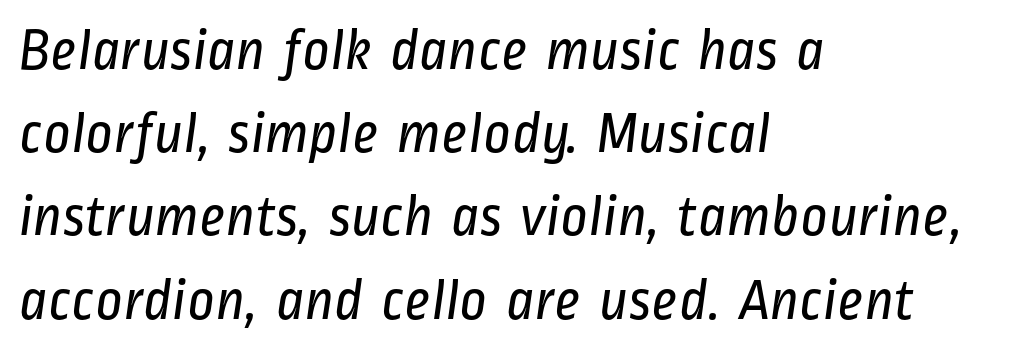
Q: Is the text bold? A: No.
Q: Is the typeface a serif or a sans-serif typeface? A: Sans-serif.
Q: Is the text underlined? A: No.
Q: How is the paragraph aligned? A: Left-aligned.
Q: Is the spacing between letters normal or unusually wide? A: Normal.
Q: Is the spacing between lines tight, normal or loose? A: Normal.
Q: Width (condensed, normal, or wide)? A: Condensed.
Q: Stroke contrast? A: Low.
Q: x-height? A: Medium.
Q: Monospaced? A: No.
